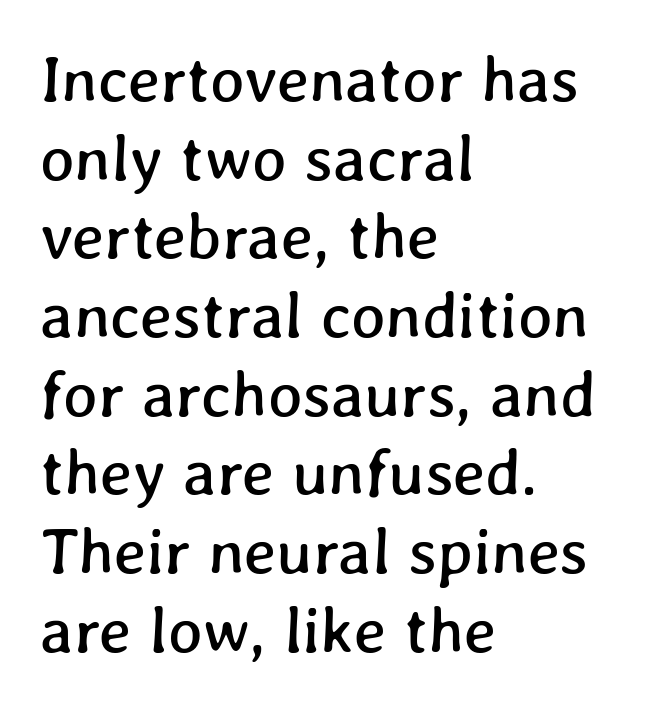
{"width": "normal", "stroke_contrast": "low", "x_height": "medium", "monospaced": "no", "underline": "no", "align": "left", "line_spacing_ratio": 1.21, "letter_spacing": "normal", "letter_spacing_em": 0.0, "glyph_px": 65}
